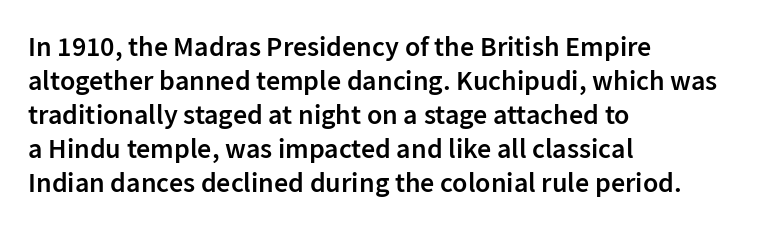
The image shows 28 px semibold sans-serif type, upright; set left-aligned, line spacing 1.21x, normal letter spacing, not underlined; low stroke contrast and a medium x-height.
